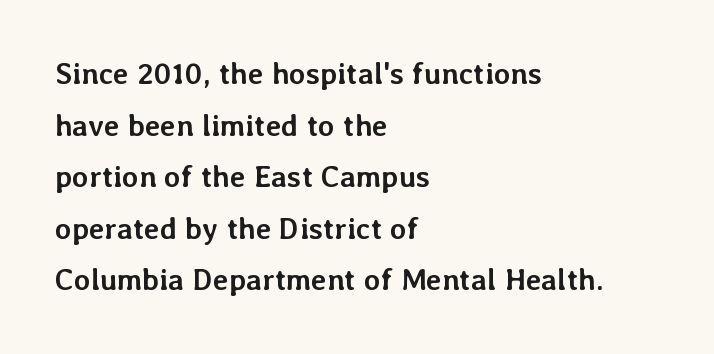
A typesetter would call this proportional, since set widths differ per character. Type without underlining. Heavy, bold letterforms. Every character sits straight up, as roman type does.
